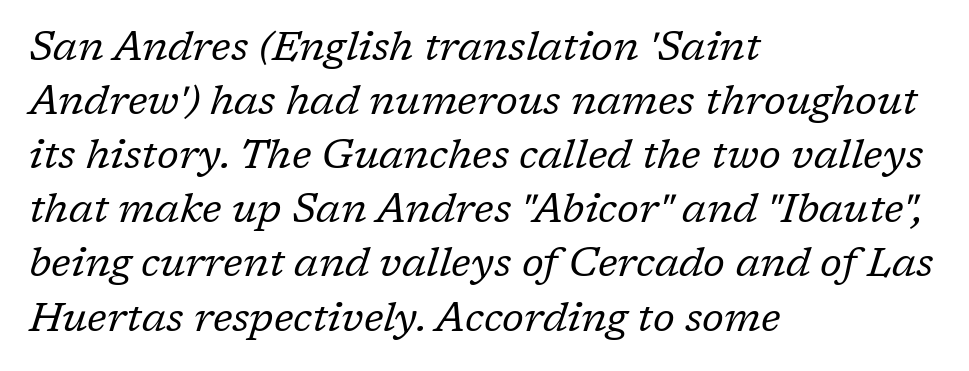
The image shows 41 px regular-weight serif type, italic (leaning right); set left-aligned, normal line spacing (1.32x), normal letter spacing, not underlined; low stroke contrast and a medium x-height.
